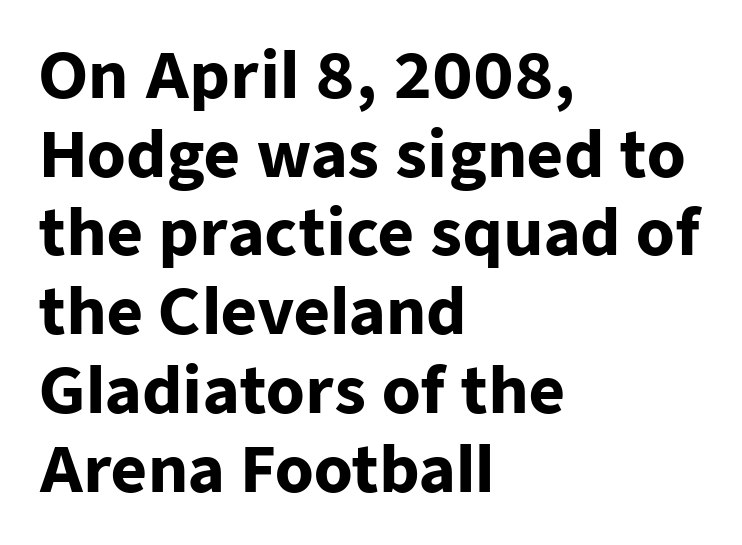
{"serif": "no", "italic": "no", "bold": "yes", "weight": "heavy", "width": "normal", "stroke_contrast": "low", "x_height": "medium", "monospaced": "no", "underline": "no", "align": "left", "line_spacing": "normal", "line_spacing_ratio": 1.27, "letter_spacing": "normal", "letter_spacing_em": 0.0, "glyph_px": 62}
